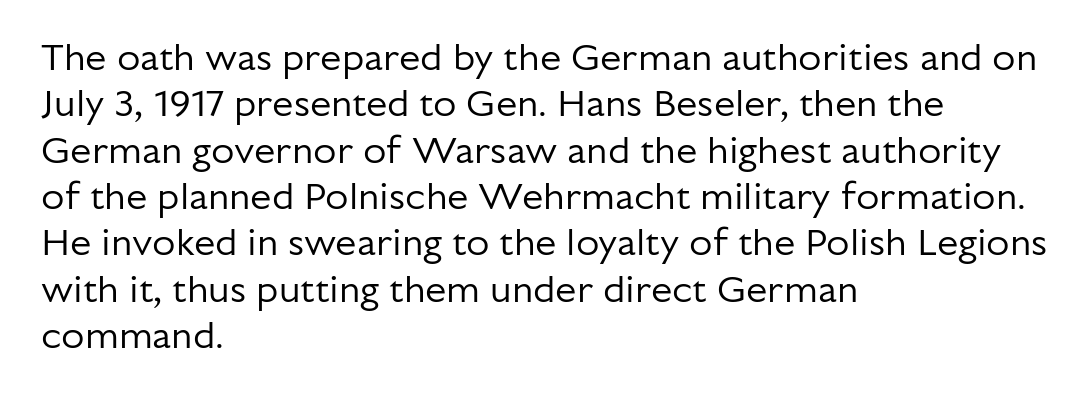
Q: Is the text bold? A: No.
Q: Is the text italic (slanted)? A: No, it is upright.
Q: Is the typeface a serif or a sans-serif typeface? A: Sans-serif.
Q: Is the text underlined? A: No.
Q: How is the paragraph aligned? A: Left-aligned.
Q: Is the spacing between letters normal or unusually wide? A: Normal.
Q: Width (condensed, normal, or wide)? A: Normal.
Q: Stroke contrast? A: Low.
Q: x-height? A: Medium.
Q: Monospaced? A: No.
